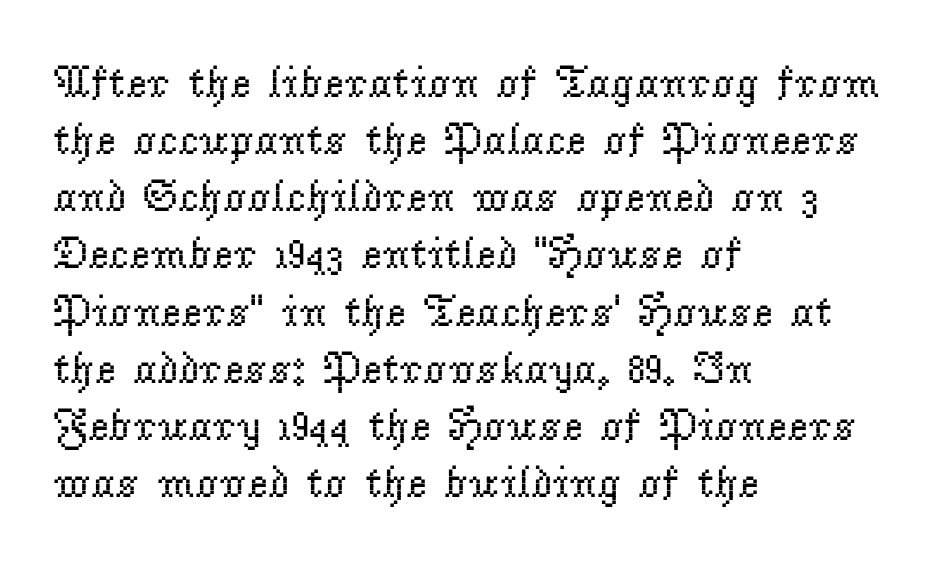
The image shows 45 px regular-weight serif type, upright; set left-aligned, normal line spacing (1.27x), normal letter spacing, not underlined; low stroke contrast and a small x-height.
